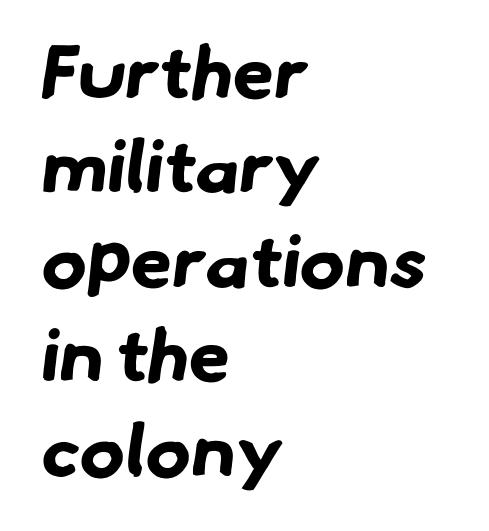
The image shows 75 px bold sans-serif type; set left-aligned, normal line spacing (1.26x), normal letter spacing, not underlined; low stroke contrast and a small x-height.
